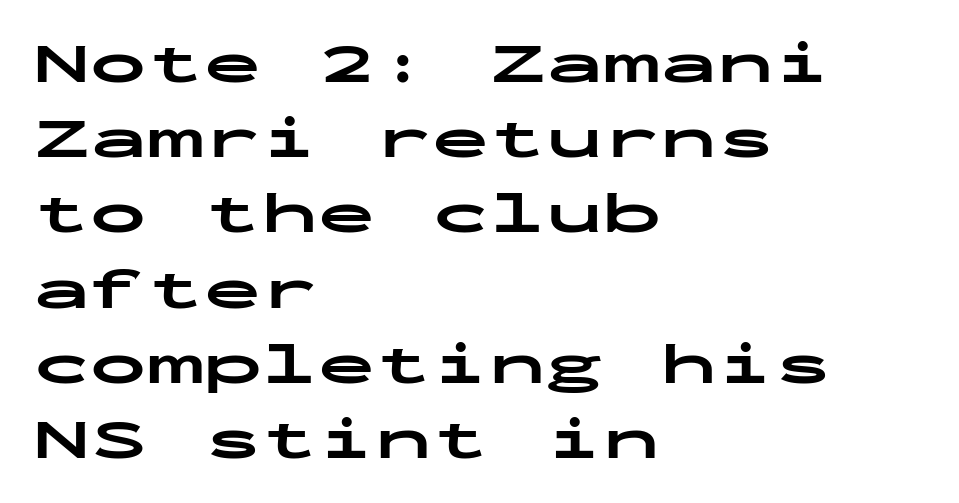
{"serif": "no", "italic": "no", "bold": "yes", "weight": "bold", "width": "wide", "stroke_contrast": "low", "x_height": "medium", "monospaced": "yes", "underline": "no", "align": "left", "line_spacing": "normal", "line_spacing_ratio": 1.32, "letter_spacing": "normal", "letter_spacing_em": 0.0, "glyph_px": 57}
